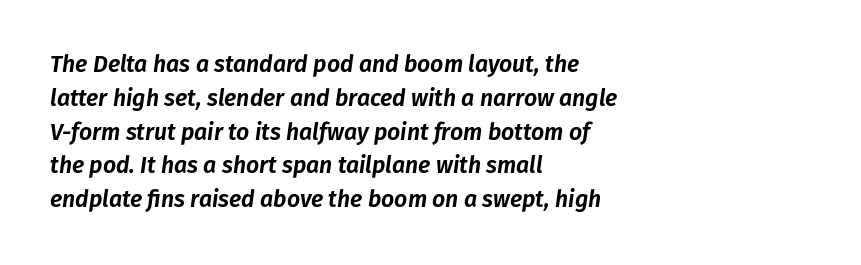
Q: Is the text italic (slanted)? A: Yes, it leans right by about 8 degrees.
Q: Is the text underlined? A: No.
Q: How is the paragraph aligned? A: Left-aligned.
Q: Is the spacing between letters normal or unusually wide? A: Normal.
Q: Is the spacing between lines tight, normal or loose? A: Normal.
